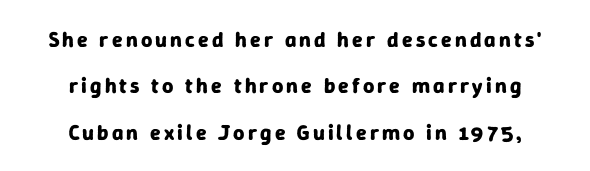
{"italic": "no", "bold": "yes", "underline": "no", "align": "center", "line_spacing": "loose", "line_spacing_ratio": 2.11, "glyph_px": 22}
